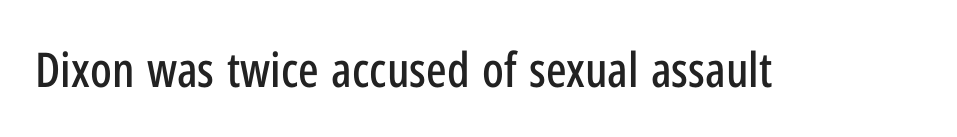
The image shows 48 px condensed sans-serif type, upright; set normal letter spacing, not underlined; low stroke contrast and a medium x-height.
